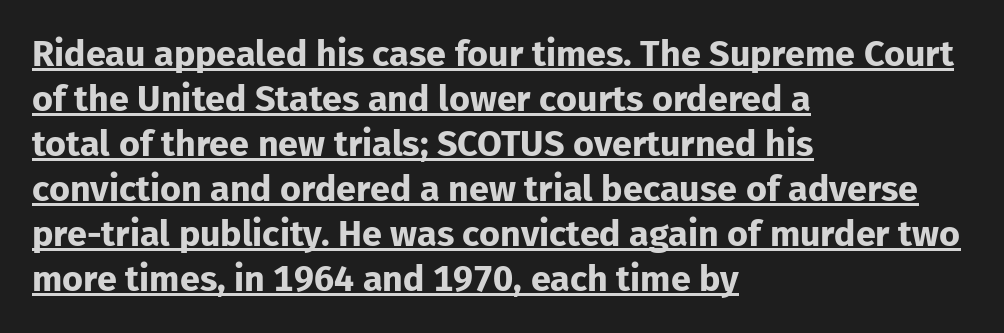
Baseline-to-baseline distance is the conventional proportion of letter height. Default kerning and tracking; the words read as compact shapes. A baseline rule has been typeset under these characters. All the whitespace from short lines collects on the right.
